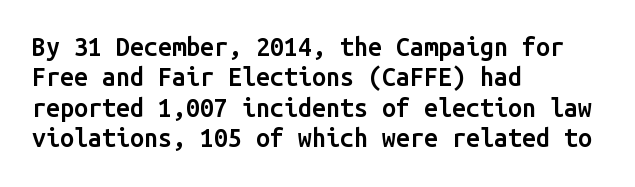
{"italic": "no", "bold": "semi", "underline": "no", "align": "left", "line_spacing_ratio": 1.22, "letter_spacing": "normal", "letter_spacing_em": 0.0, "glyph_px": 25}
